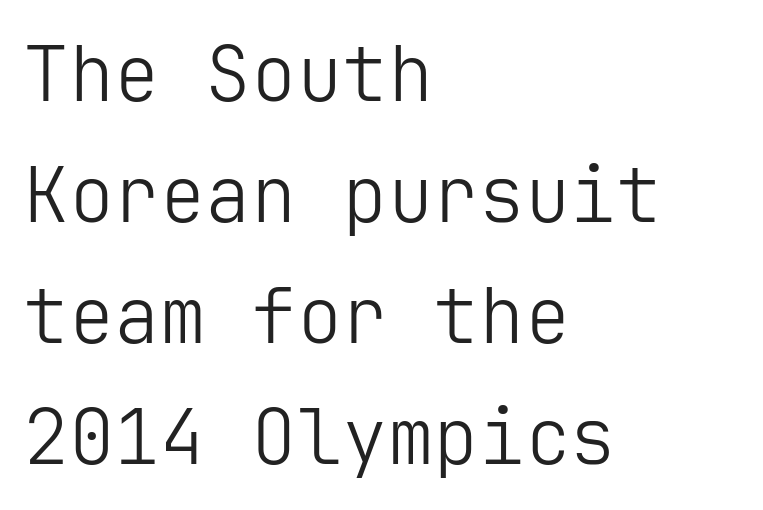
The font is comparable to plain body text, perhaps lighter. A typesetter would call this leading conventional body-copy spacing. Anything drawn beneath the words? Only blank space. The lines in this sample share a left origin and differ only in where they stop. You can tell it's not italic because the verticals are truly vertical.
